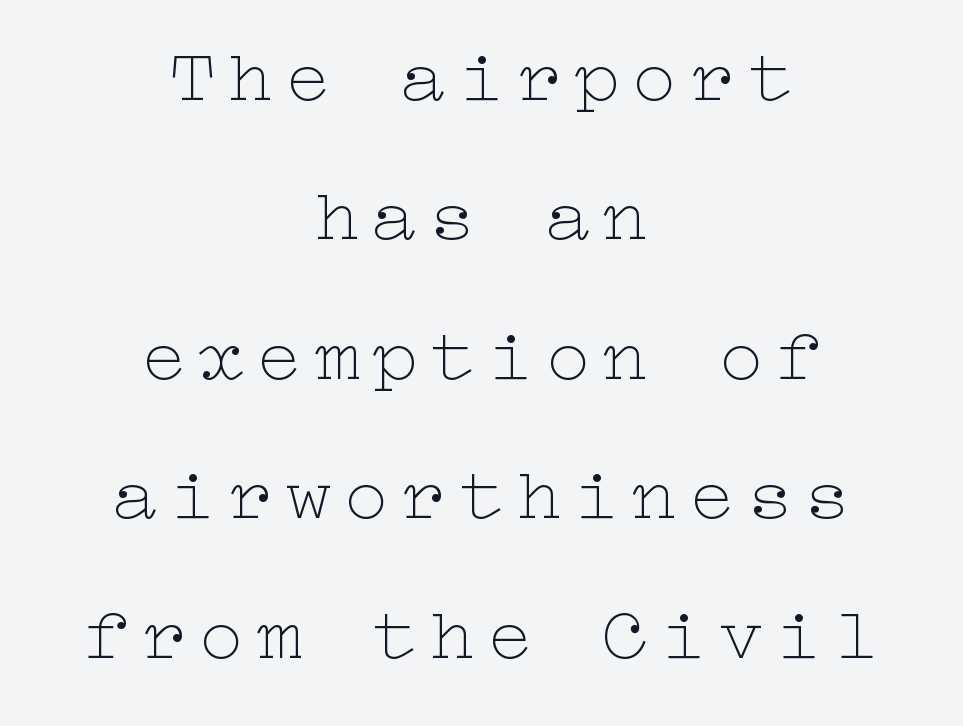
The image shows 75 px thin, wide type, upright; set centered, line spacing 1.86x, not underlined; low stroke contrast and a medium x-height.
